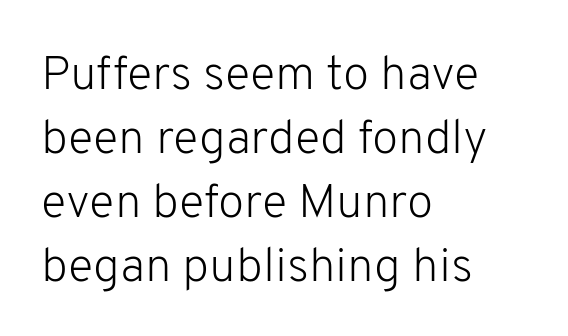
Left-aligned paragraph, ragged on the right. Nope, not italic — everything's standing straight. Clear beneath every line of the passage. The cut favours lightness, reaching ordinary text weight at its darkest. Serifs: no, the terminals of the letterforms are clean.
